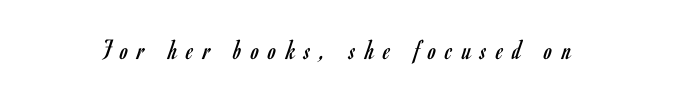
Q: Is the text bold? A: No.
Q: Is the text italic (slanted)? A: Yes.
Q: Is the typeface a serif or a sans-serif typeface? A: Sans-serif.
Q: Is the text underlined? A: No.
Q: Is the spacing between letters normal or unusually wide? A: Unusually wide.
Q: Width (condensed, normal, or wide)? A: Condensed.
Q: Stroke contrast? A: Low.
Q: x-height? A: Small.
Q: Monospaced? A: No.
